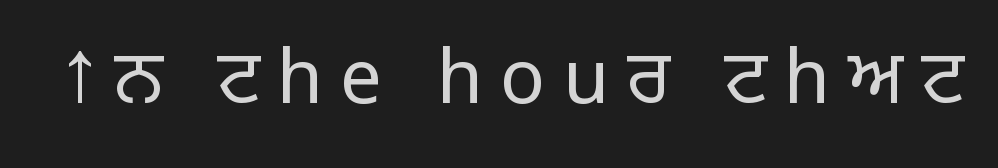
Q: Is the text bold? A: No.
Q: Is the text italic (slanted)? A: No, it is upright.
Q: Is the typeface a serif or a sans-serif typeface? A: Sans-serif.
Q: Is the text underlined? A: No.
Q: Is the spacing between letters normal or unusually wide? A: Unusually wide.
Q: Width (condensed, normal, or wide)? A: Normal.
Q: Stroke contrast? A: Low.
Q: x-height? A: Large.
Q: Monospaced? A: No.
